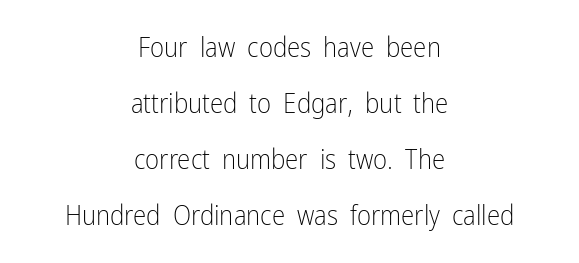
The image shows 27 px text type, upright; set centered, loose line spacing (2.08x), normal letter spacing, not underlined.
